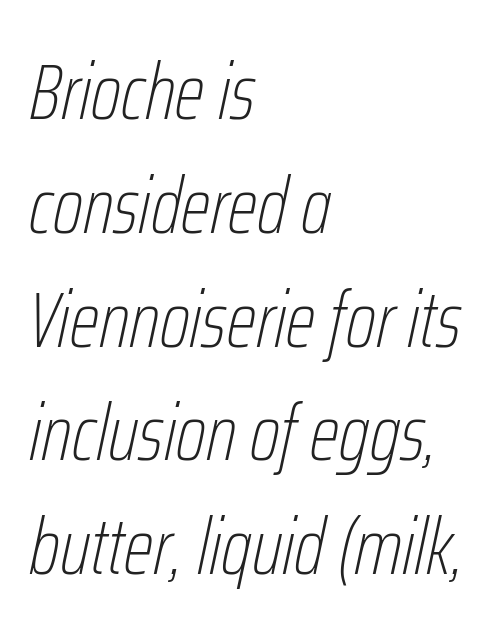
Q: Is the text bold? A: No.
Q: Is the text italic (slanted)? A: Yes, it leans right by about 12 degrees.
Q: Is the text underlined? A: No.
Q: How is the paragraph aligned? A: Left-aligned.
Q: Is the spacing between letters normal or unusually wide? A: Normal.
Q: Is the spacing between lines tight, normal or loose? A: Normal.
Q: Width (condensed, normal, or wide)? A: Condensed.
Q: Stroke contrast? A: Low.
Q: x-height? A: Medium.
Q: Monospaced? A: No.
